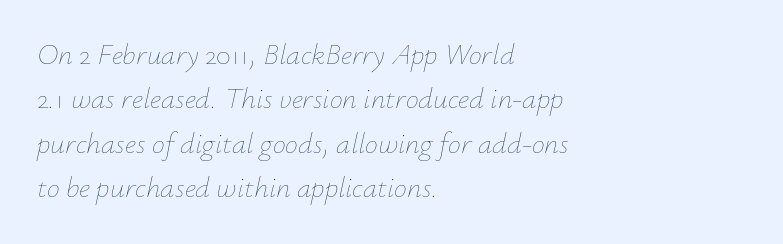
Q: Is the text bold? A: No.
Q: Is the text italic (slanted)? A: Yes, it leans right by about 12 degrees.
Q: Is the text underlined? A: No.
Q: How is the paragraph aligned? A: Left-aligned.
Q: Is the spacing between letters normal or unusually wide? A: Normal.
Q: Is the spacing between lines tight, normal or loose? A: Normal.
Q: Width (condensed, normal, or wide)? A: Normal.
Q: Stroke contrast? A: Low.
Q: x-height? A: Small.
Q: Monospaced? A: No.
